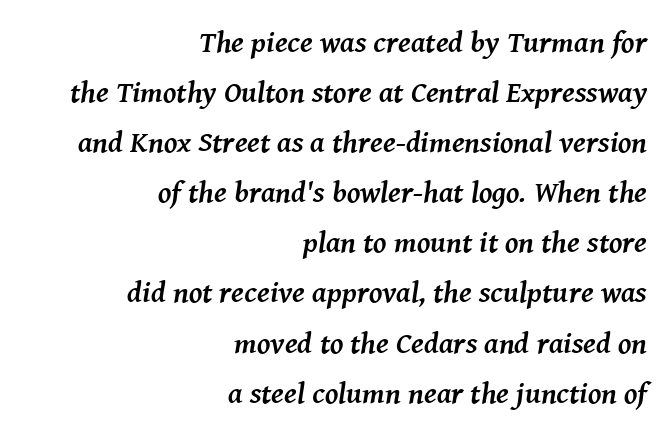
The image shows 30 px semibold serif type, italic (leaning right); set right-aligned, normal line spacing (1.67x), normal letter spacing, not underlined; medium stroke contrast and a medium x-height.
